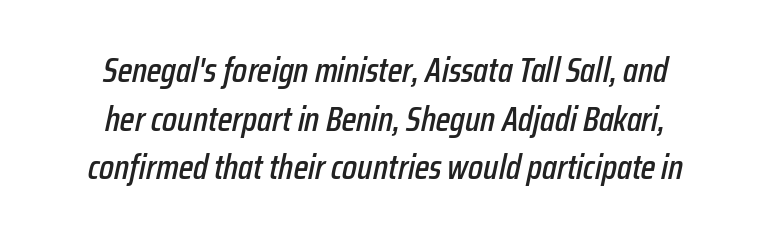
Q: Is the text italic (slanted)? A: Yes, it leans right by about 12 degrees.
Q: Is the text underlined? A: No.
Q: How is the paragraph aligned? A: Centered.
Q: Is the spacing between letters normal or unusually wide? A: Normal.
Q: Is the spacing between lines tight, normal or loose? A: Normal.
Q: Width (condensed, normal, or wide)? A: Condensed.
Q: Stroke contrast? A: Low.
Q: x-height? A: Medium.
Q: Monospaced? A: No.
